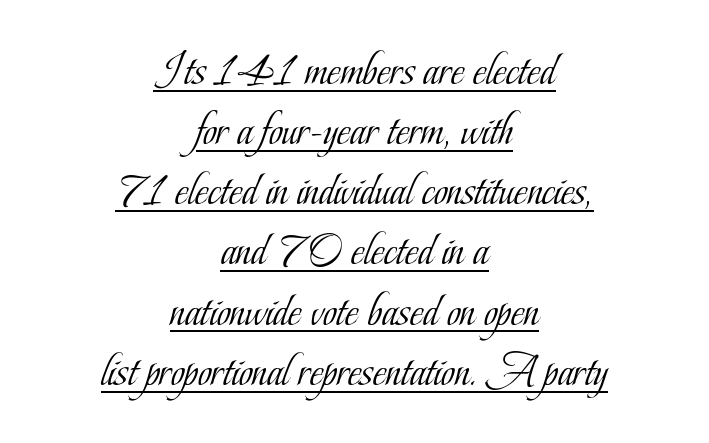
The image shows 47 px light, condensed serif type; set centered, normal line spacing (1.28x), normal letter spacing, underlined; low stroke contrast and a small x-height.
